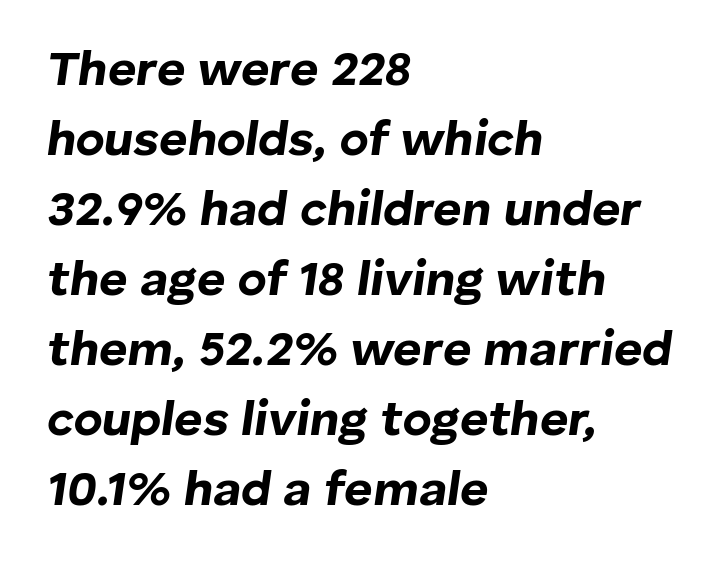
This rendering leaves character spacing at its baseline value. The strokes are fattened all the way to bold. A typesetter would call this proportional, since set widths differ per character. The baseline area is clear.
